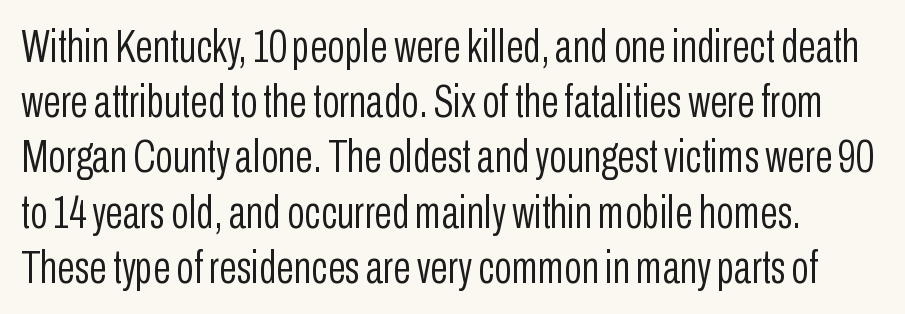
Unmarked baselines from the first word to the last. Vertical stems look standard width or narrower in stroke. A sans-serif font was chosen for this passage. Observe the ordinary spacing: letters are neighbours, not strangers.
